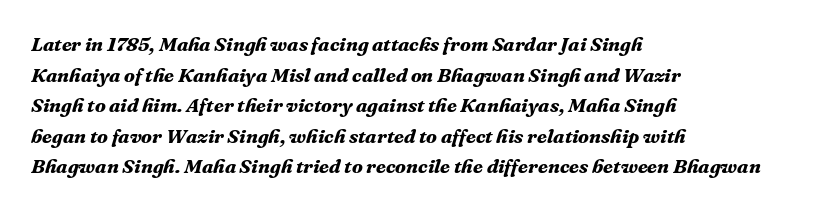
The image shows 20 px bold type, italic (leaning right); set left-aligned, normal line spacing (1.53x), normal letter spacing, not underlined.
